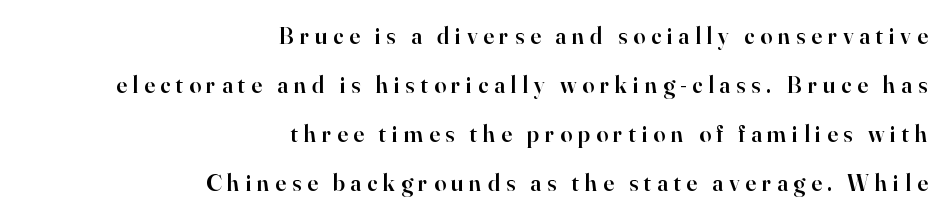
The image shows 24 px text type, upright; set right-aligned, loose line spacing (2.04x), unusually wide letter spacing (+0.24 em), not underlined.
